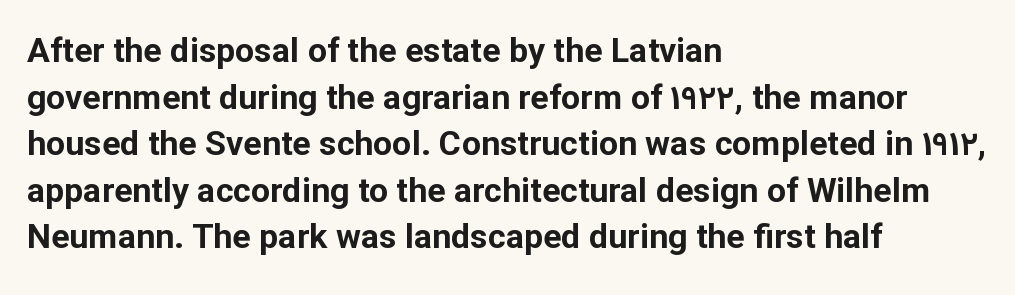
The typeface chosen for these lines omits serifs. The designer left line spacing at the default. The strokes are fattened all the way to bold. Think of a printed novel: that variable character pitch is what you see here. The ragged edge is on the right, which tells us the setting is flush left.
